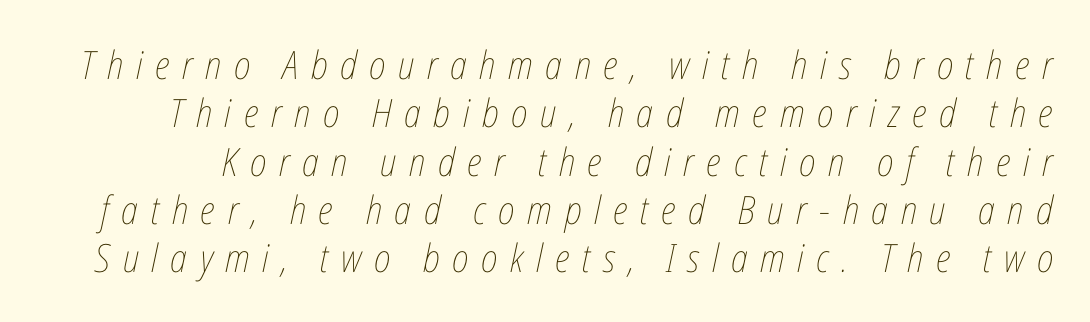
A typesetter would call this proportional, since set widths differ per character. The specimen omits any rule beneath the text block's lines. Looking at the ascenders, they clearly lean. Ink coverage per letter is moderate at most. The type is letterspaced generously, with wide tracking.
